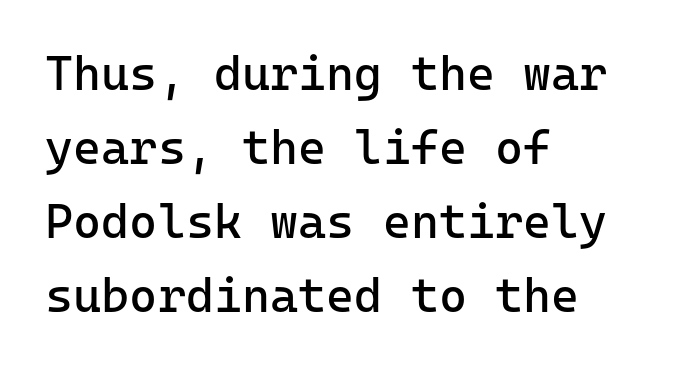
{"serif": "no", "italic": "no", "bold": "no", "weight": "regular", "width": "normal", "stroke_contrast": "low", "x_height": "medium", "monospaced": "yes", "underline": "no", "align": "left", "line_spacing": "normal", "line_spacing_ratio": 1.54, "letter_spacing": "normal", "letter_spacing_em": 0.0, "glyph_px": 48}
